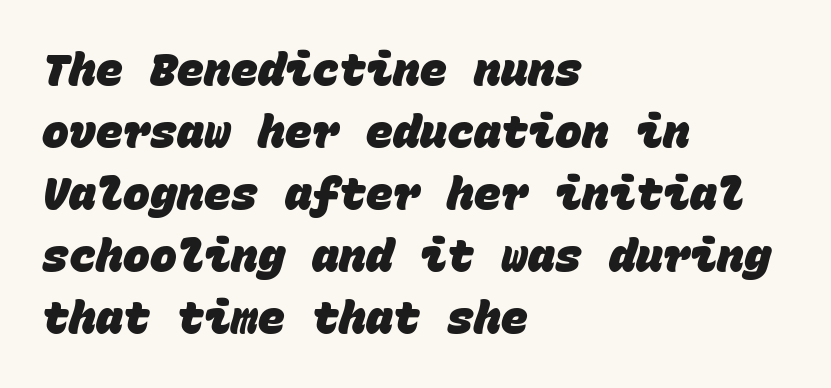
The passage shown is typed in a monospace face where columns stay perfectly aligned. What kind of face is this? One without serifs — a sans. The face used here is rendered with its standard letterfit. The text block is weighted toward the left margin, trailing off unevenly rightward. The block of text has a typical density, with ordinary space between rows. The rendering uses a bold face; every stroke is thick and dark.
